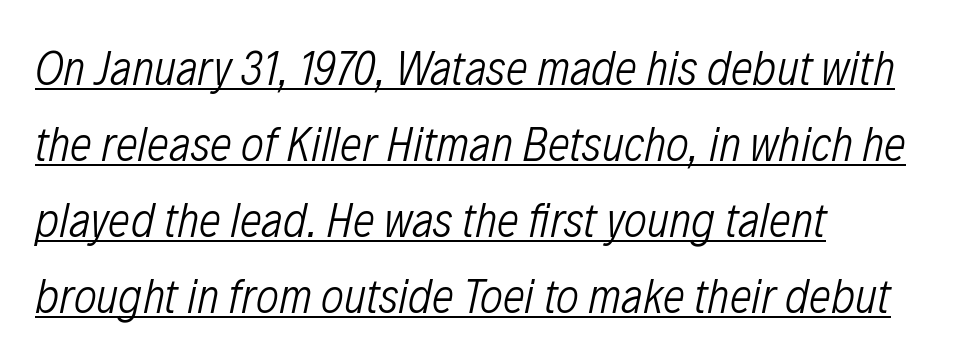
Q: Is the text bold? A: No.
Q: Is the text italic (slanted)? A: Yes, it leans right by about 12 degrees.
Q: Is the text underlined? A: Yes.
Q: How is the paragraph aligned? A: Left-aligned.
Q: Is the spacing between letters normal or unusually wide? A: Normal.
Q: Is the spacing between lines tight, normal or loose? A: Normal.
Q: Width (condensed, normal, or wide)? A: Condensed.
Q: Stroke contrast? A: Low.
Q: x-height? A: Medium.
Q: Monospaced? A: No.
